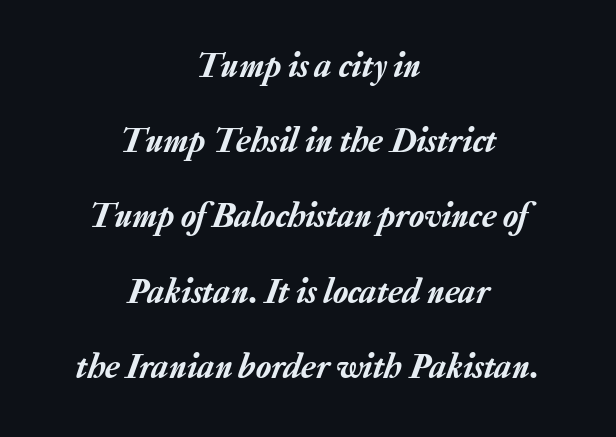
{"italic": "yes", "lean": "right", "slant_degrees": 20, "width": "normal", "stroke_contrast": "low", "x_height": "medium", "monospaced": "no", "underline": "no", "align": "center", "line_spacing": "loose", "line_spacing_ratio": 2.15, "letter_spacing": "normal", "letter_spacing_em": 0.0, "glyph_px": 35}
